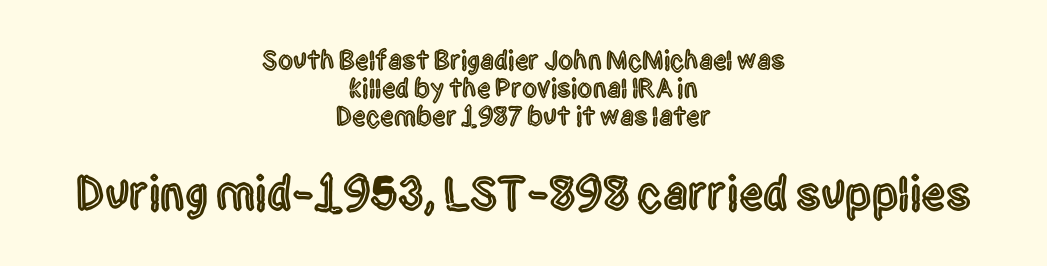
Q: Is the text italic (slanted)? A: No, it is upright.
Q: Is the typeface a serif or a sans-serif typeface? A: Sans-serif.
Q: Is the text underlined? A: No.
Q: How is the paragraph aligned? A: Centered.
Q: Is the spacing between letters normal or unusually wide? A: Normal.
Q: Is the spacing between lines tight, normal or loose? A: Tight.
Q: Which block of text is set in a larger size, the first (top) or the second (bottom)? A: The second (bottom) one.
Q: Width (condensed, normal, or wide)? A: Condensed.
Q: x-height? A: Large.
Q: Monospaced? A: No.
